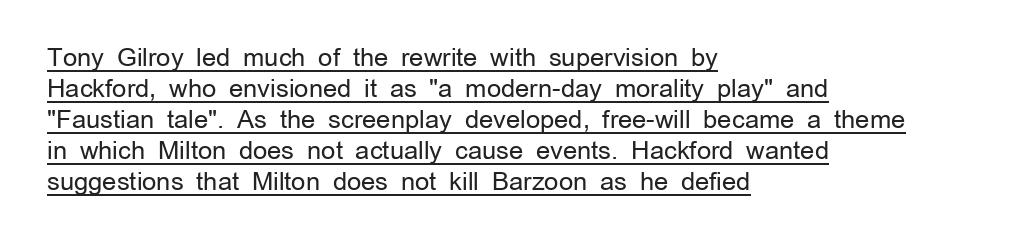
{"italic": "no", "bold": "no", "underline": "yes", "align": "left", "line_spacing_ratio": 1.24, "letter_spacing": "normal", "letter_spacing_em": 0.0, "glyph_px": 25}
